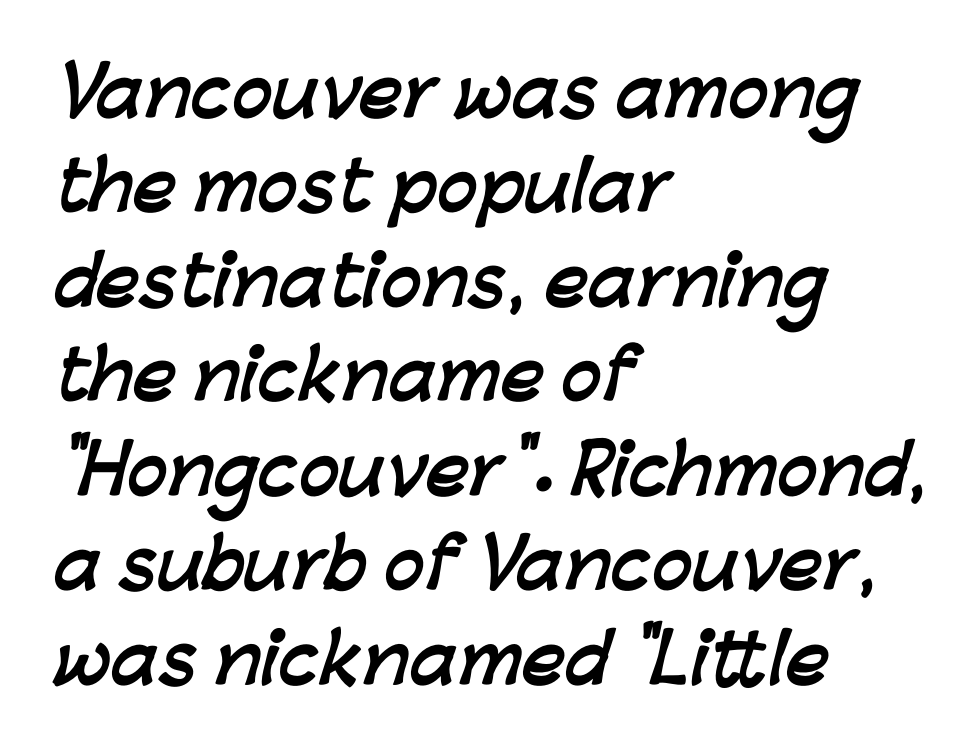
The image shows 67 px semibold sans-serif type; set left-aligned, normal line spacing (1.41x), normal letter spacing, not underlined; low stroke contrast and a medium x-height.
